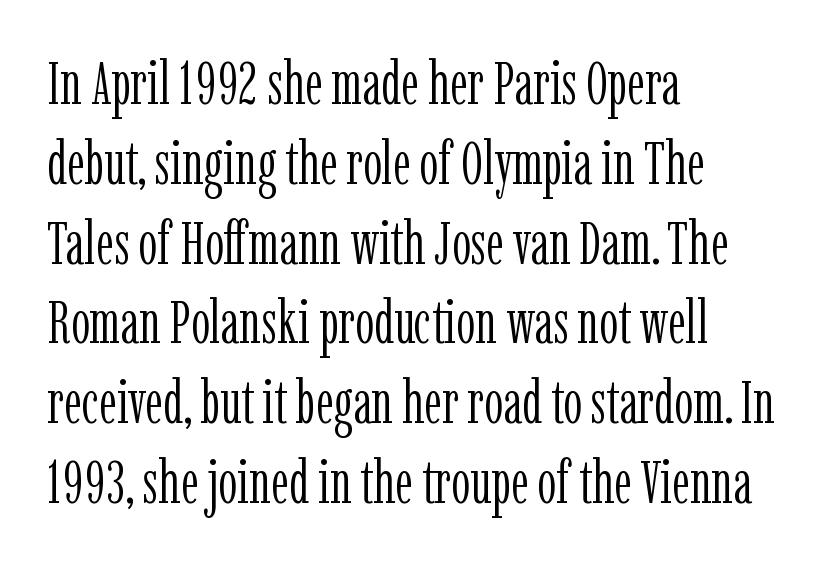
Nothing unusual about the tracking: characters are spaced as the font intends. Stroke mass is kept to a normal reading level or below. Every row of glyphs begins at an identical x-position on the left. To sum up the face: it has serifs. The face used here is proportionally spaced, like ordinary book or web type. Regular leading.
